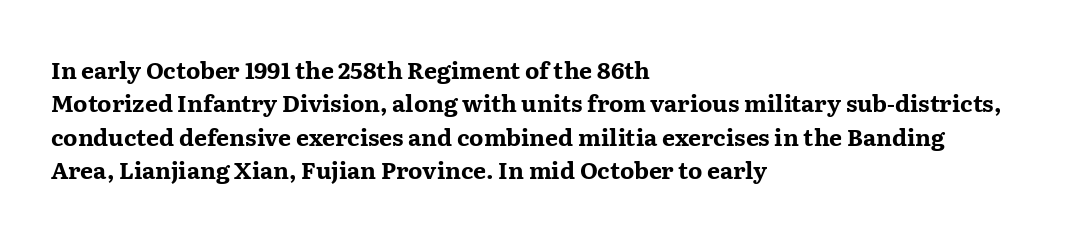
The image shows 23 px bold type, upright; set left-aligned, normal line spacing (1.45x), normal letter spacing, not underlined.
